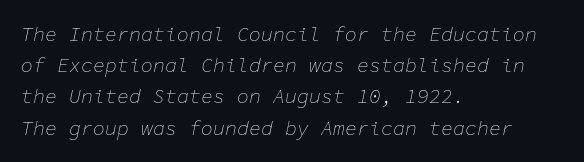
The image shows 20 px text type, italic (leaning right); set left-aligned, normal line spacing (1.56x), normal letter spacing, not underlined.
